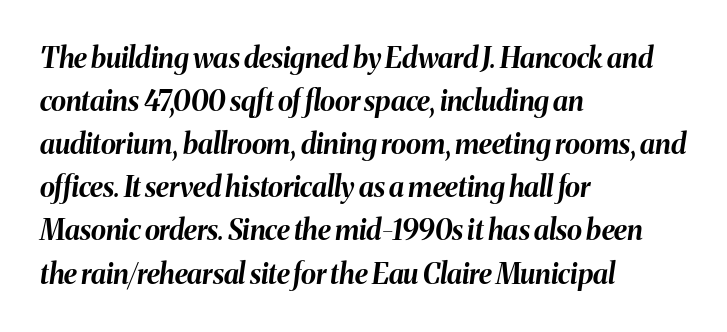
The image shows 28 px bold type, italic (leaning right); set left-aligned, normal line spacing (1.54x), normal letter spacing, not underlined; medium stroke contrast and a medium x-height.
